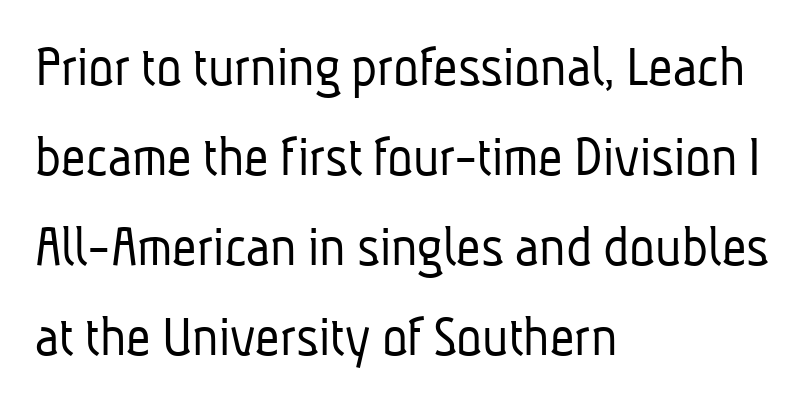
{"serif": "no", "bold": "no", "weight": "light", "width": "condensed", "stroke_contrast": "low", "x_height": "medium", "monospaced": "no", "underline": "no", "align": "left", "line_spacing": "normal", "line_spacing_ratio": 1.5, "letter_spacing": "normal", "letter_spacing_em": 0.0, "glyph_px": 60}
